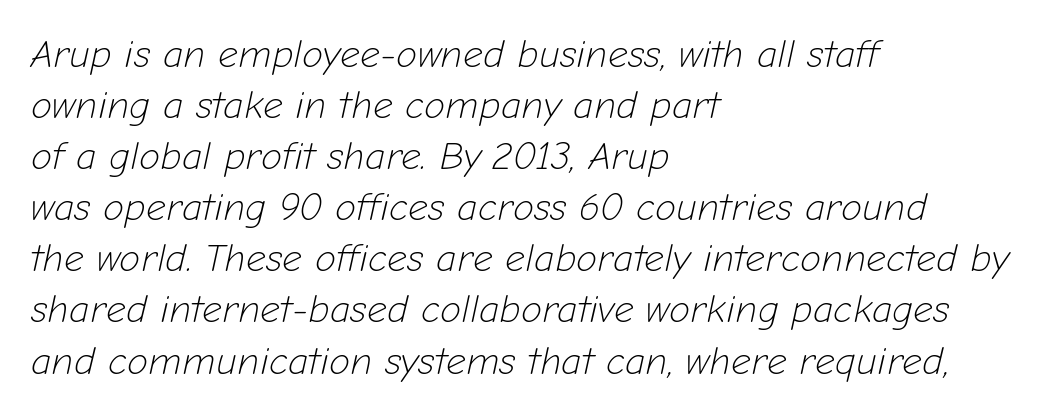
The image shows 39 px light type, italic (leaning right); set left-aligned, normal line spacing (1.31x), normal letter spacing, not underlined; low stroke contrast and a medium x-height.
